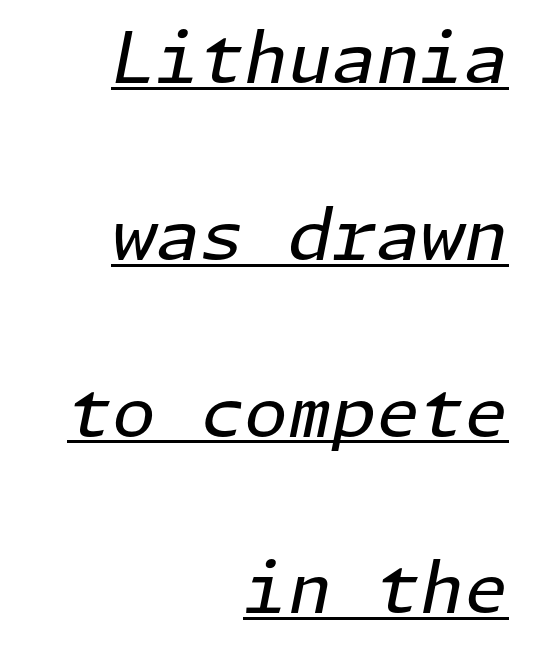
The image shows 71 px regular-weight type, italic (leaning right); set right-aligned, loose line spacing (2.49x), normal letter spacing, underlined; low stroke contrast and a medium x-height.
